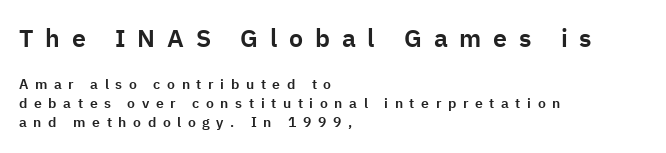
{"italic": "no", "underline": "no", "align": "left", "line_spacing": "normal", "line_spacing_ratio": 1.36, "letter_spacing": "wide", "letter_spacing_em": 0.47, "larger_block": "first", "size_ratio": 1.79, "glyph_px": 25}
